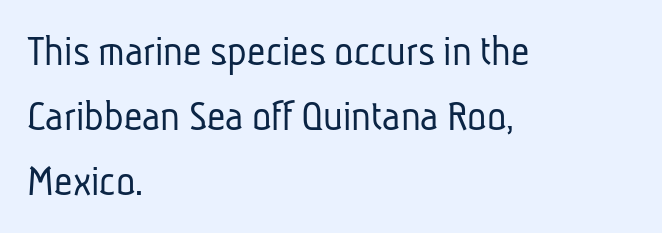
{"serif": "no", "bold": "no", "weight": "light", "width": "condensed", "stroke_contrast": "low", "x_height": "medium", "monospaced": "no", "underline": "no", "align": "left", "line_spacing": "normal", "line_spacing_ratio": 1.45, "letter_spacing": "normal", "letter_spacing_em": 0.0, "glyph_px": 45}
